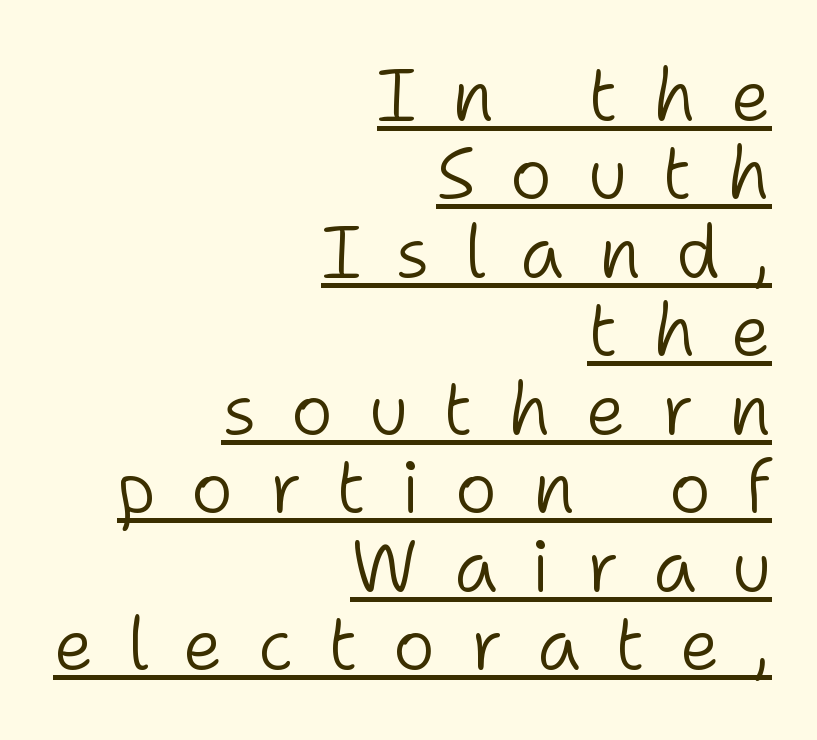
{"serif": "no", "italic": "no", "bold": "no", "weight": "light", "width": "normal", "stroke_contrast": "low", "x_height": "medium", "monospaced": "no", "underline": "yes", "align": "right", "line_spacing": "tight", "line_spacing_ratio": 1.09, "letter_spacing": "wide", "letter_spacing_em": 0.48, "glyph_px": 72}
